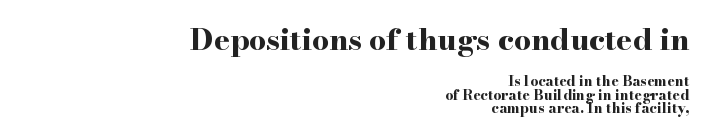
{"serif": "yes", "italic": "no", "bold": "yes", "weight": "bold", "width": "wide", "stroke_contrast": "high", "x_height": "small", "monospaced": "no", "underline": "no", "align": "right", "line_spacing": "tight", "line_spacing_ratio": 0.99, "letter_spacing": "normal", "letter_spacing_em": 0.0, "larger_block": "first", "size_ratio": 2.14, "glyph_px": 30}
